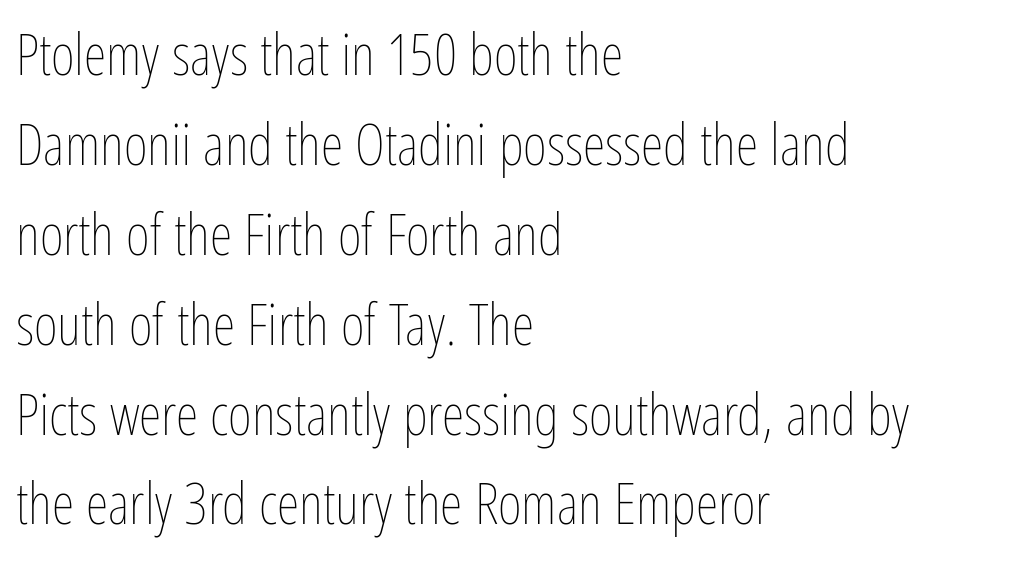
Q: Is the text bold? A: No.
Q: Is the text italic (slanted)? A: No, it is upright.
Q: Is the text underlined? A: No.
Q: How is the paragraph aligned? A: Left-aligned.
Q: Is the spacing between letters normal or unusually wide? A: Normal.
Q: Is the spacing between lines tight, normal or loose? A: Normal.
Q: Width (condensed, normal, or wide)? A: Condensed.
Q: Stroke contrast? A: Low.
Q: x-height? A: Medium.
Q: Monospaced? A: No.
